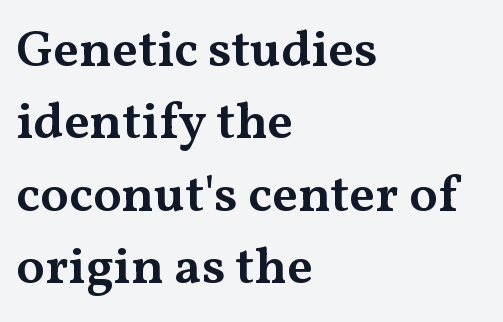
Just letters on the line, the space beneath them empty. This is the in-between weight designers call semibold or demi. Character widths vary here, with narrow letters taking less room than wide ones. The compositor pushed each line to the left boundary. The line texture is even and compact thanks to regular tracking. Compared with typical paragraphs, the rows here are spaced about the same.
